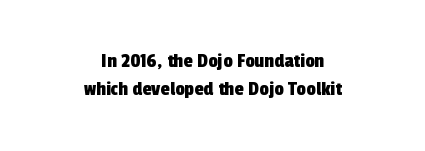
The image shows 21 px text type; set centered, normal line spacing (1.34x), normal letter spacing, not underlined.
